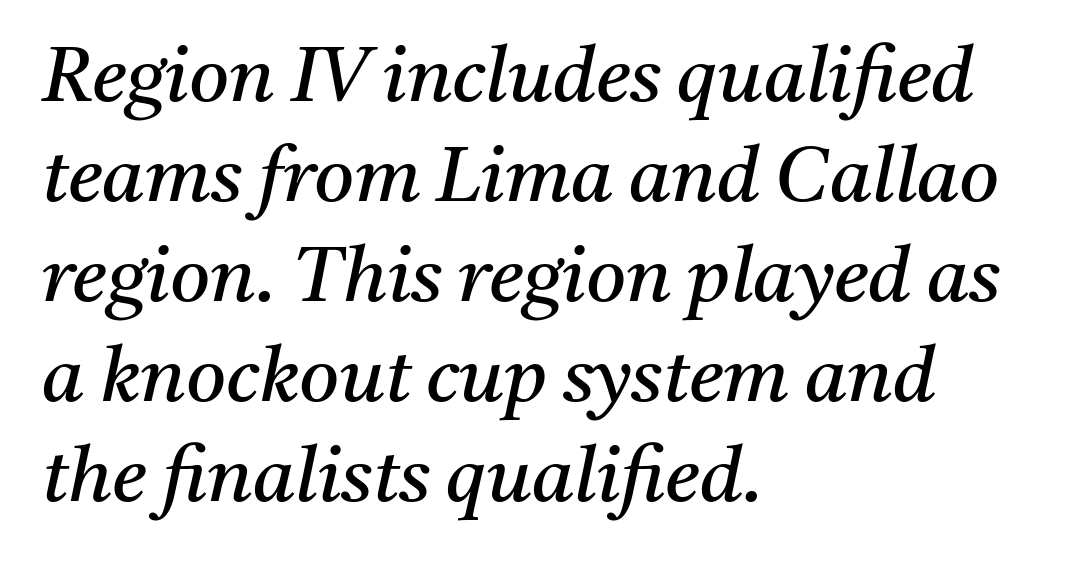
Q: Is the text bold? A: No.
Q: Is the text italic (slanted)? A: Yes, it leans right by about 11 degrees.
Q: Is the typeface a serif or a sans-serif typeface? A: Serif.
Q: Is the text underlined? A: No.
Q: How is the paragraph aligned? A: Left-aligned.
Q: Is the spacing between letters normal or unusually wide? A: Normal.
Q: Is the spacing between lines tight, normal or loose? A: Normal.
Q: Width (condensed, normal, or wide)? A: Normal.
Q: Stroke contrast? A: Medium.
Q: x-height? A: Medium.
Q: Monospaced? A: No.
